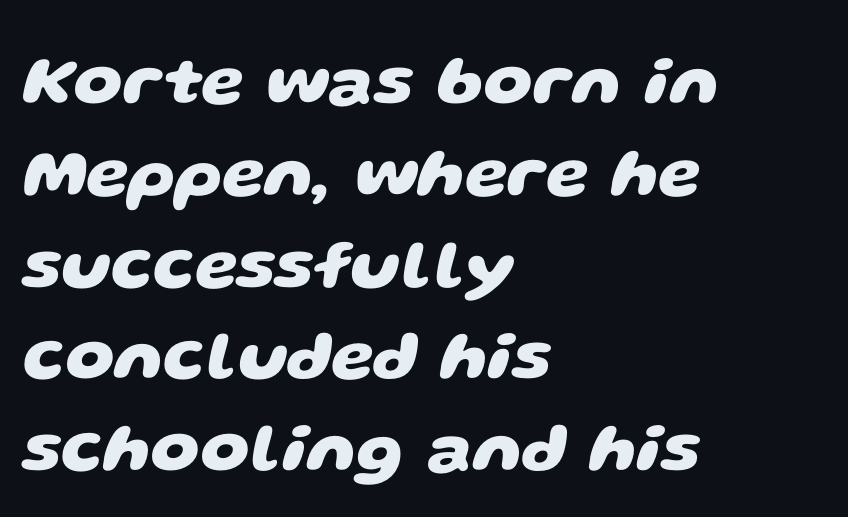
Here the designer chose a conventional face with non-uniform glyph widths. This is sans-serif lettering, the kind often seen on screens and signage. Words appear dense and cohesive because spacing is normal. How would I describe the line gaps? Plain and ordinary. The compositor pushed each line to the left boundary.
